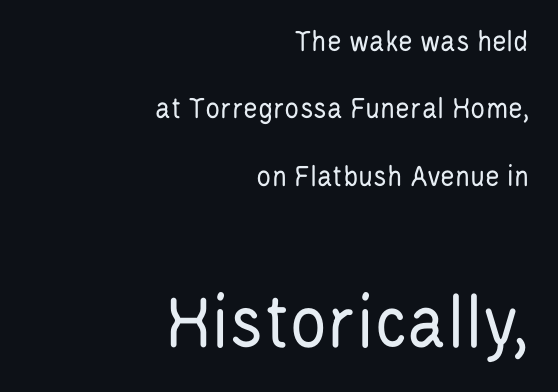
The image shows 78 px regular-weight, condensed sans-serif type, upright; set right-aligned, loose line spacing (2.17x), normal letter spacing, not underlined; the second (bottom) block is 2.52x larger; low stroke contrast and a large x-height.
